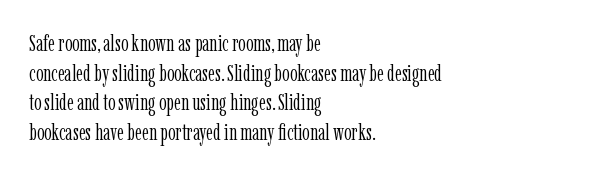
The image shows 23 px text type, upright; set left-aligned, normal line spacing (1.29x), normal letter spacing, not underlined.
